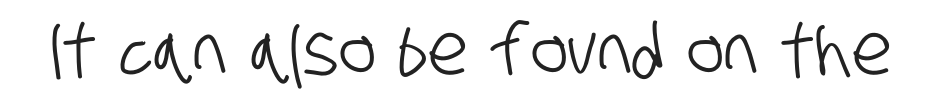
The image shows 71 px condensed sans-serif type; set normal letter spacing, not underlined; low stroke contrast and a large x-height.
